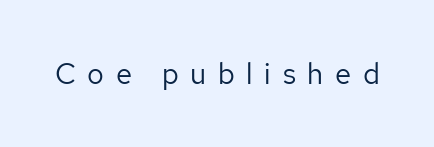
{"serif": "no", "italic": "no", "bold": "no", "weight": "regular", "width": "normal", "stroke_contrast": "low", "x_height": "medium", "monospaced": "no", "underline": "no", "letter_spacing": "wide", "letter_spacing_em": 0.4, "glyph_px": 29}
